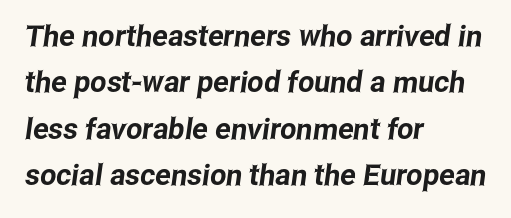
{"serif": "no", "width": "condensed", "stroke_contrast": "low", "x_height": "medium", "monospaced": "no", "underline": "no", "align": "left", "line_spacing": "normal", "line_spacing_ratio": 1.6, "letter_spacing": "normal", "letter_spacing_em": 0.0, "glyph_px": 29}
